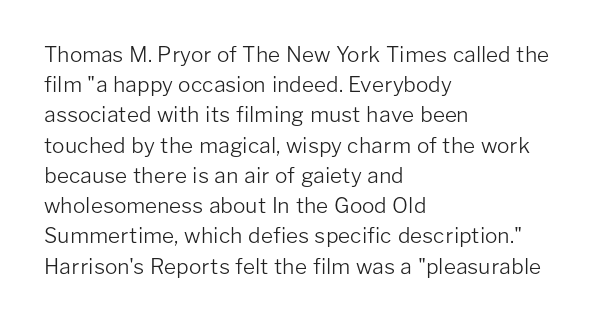
The image shows 21 px text type, upright; set left-aligned, normal line spacing (1.44x), normal letter spacing, not underlined.
